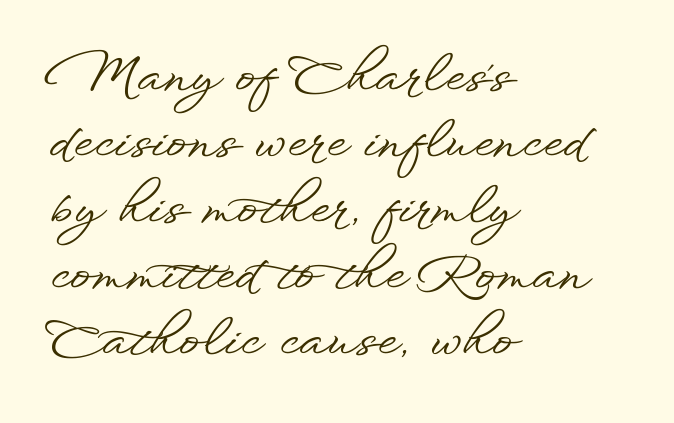
The image shows 50 px wide sans-serif type; set left-aligned, normal line spacing (1.32x), normal letter spacing, not underlined; low stroke contrast and a small x-height.
